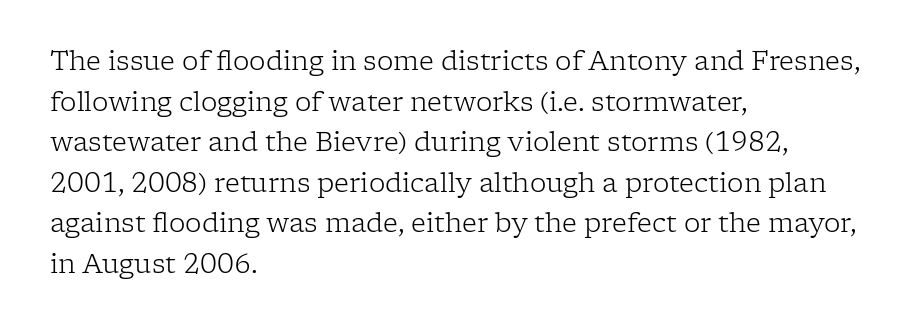
The image shows 26 px text type, upright; set left-aligned, normal line spacing (1.56x), normal letter spacing, not underlined.
